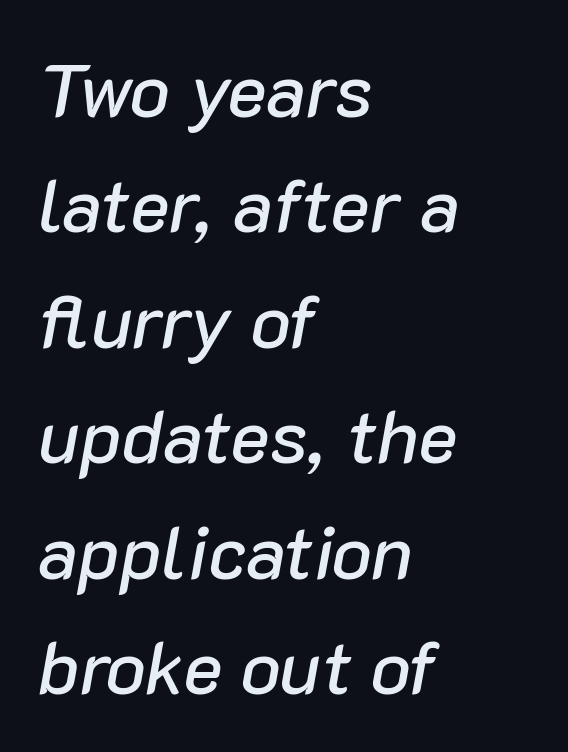
{"italic": "yes", "lean": "right", "slant_degrees": 10, "width": "normal", "stroke_contrast": "low", "x_height": "medium", "monospaced": "no", "underline": "no", "align": "left", "line_spacing": "normal", "line_spacing_ratio": 1.54, "letter_spacing": "normal", "letter_spacing_em": 0.0, "glyph_px": 75}
